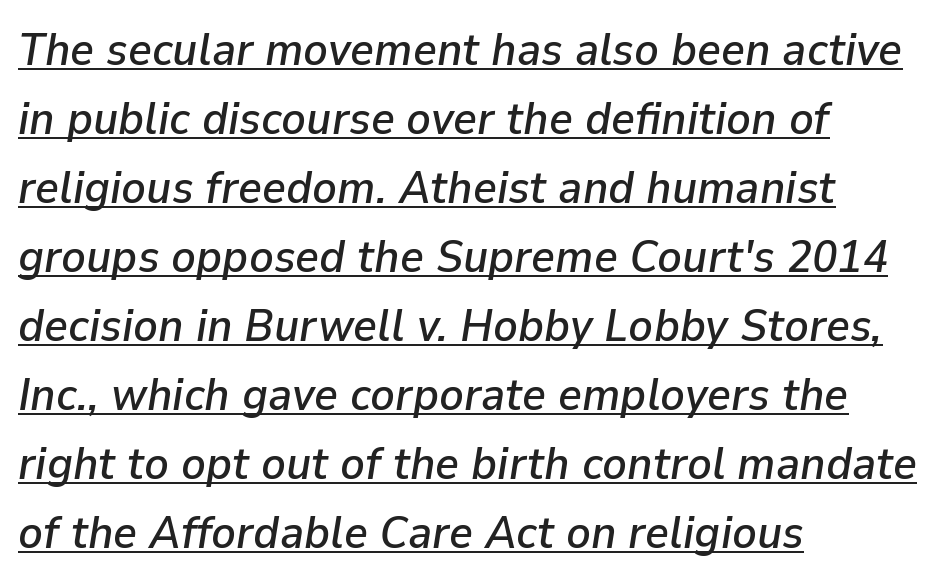
The image shows 46 px text type, italic (leaning right); set left-aligned, normal line spacing (1.5x), normal letter spacing, underlined; low stroke contrast and a medium x-height.
